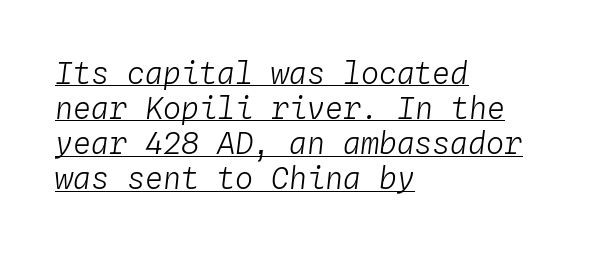
The image shows 30 px light type, italic (leaning right), monospaced; set left-aligned, line spacing 1.17x, normal letter spacing, underlined; low stroke contrast and a medium x-height.
